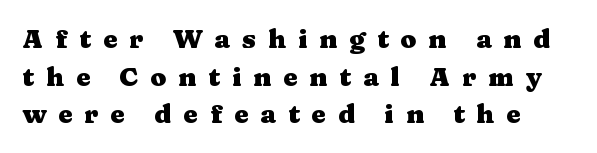
The space beneath each line is pristine and unruled. Regular leading. The glyphs have the mass of a bold cut. These lines have a slow, spaced-out rhythm from letter to letter.
